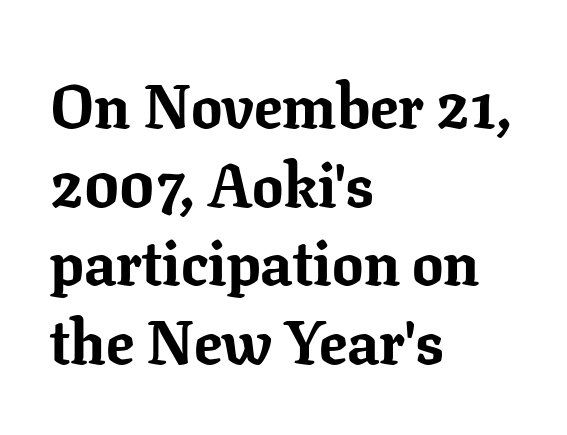
The image shows 62 px bold serif type, upright; set left-aligned, normal line spacing (1.27x), normal letter spacing, not underlined; low stroke contrast and a medium x-height.
